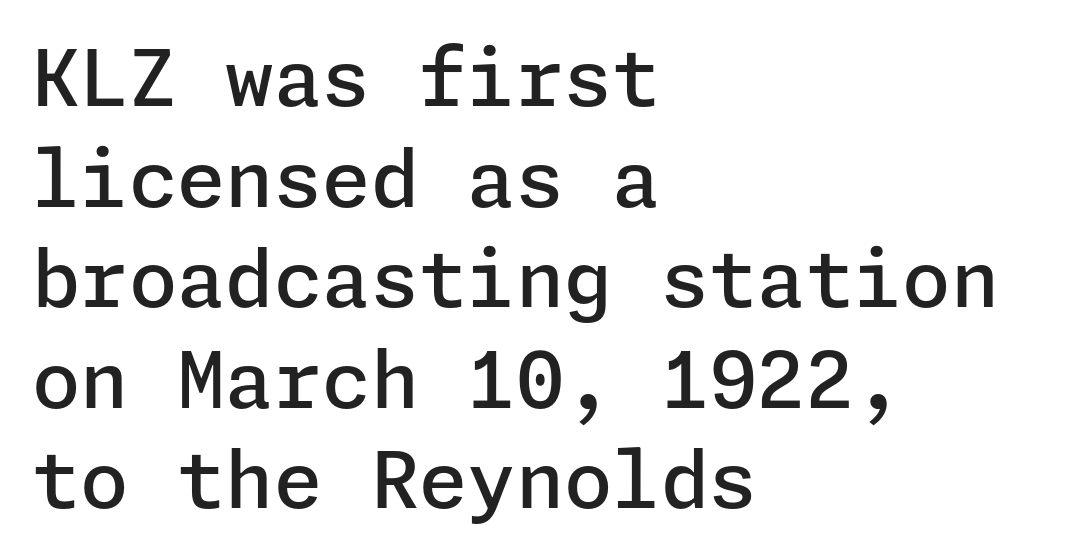
Q: Is the text bold? A: Semi-bold.
Q: Is the text italic (slanted)? A: No, it is upright.
Q: Is the typeface a serif or a sans-serif typeface? A: Sans-serif.
Q: Is the text underlined? A: No.
Q: How is the paragraph aligned? A: Left-aligned.
Q: Is the spacing between letters normal or unusually wide? A: Normal.
Q: Is the spacing between lines tight, normal or loose? A: Normal.
Q: Width (condensed, normal, or wide)? A: Normal.
Q: Stroke contrast? A: Low.
Q: x-height? A: Medium.
